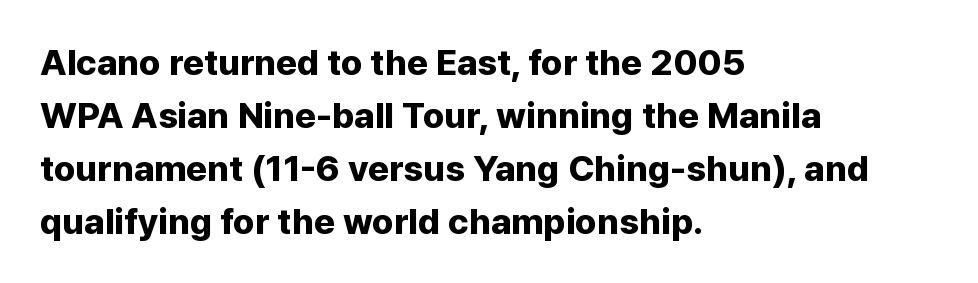
{"serif": "no", "italic": "no", "bold": "yes", "weight": "bold", "width": "normal", "stroke_contrast": "low", "x_height": "medium", "monospaced": "no", "underline": "no", "align": "left", "line_spacing": "normal", "line_spacing_ratio": 1.47, "letter_spacing": "normal", "letter_spacing_em": 0.0, "glyph_px": 36}
